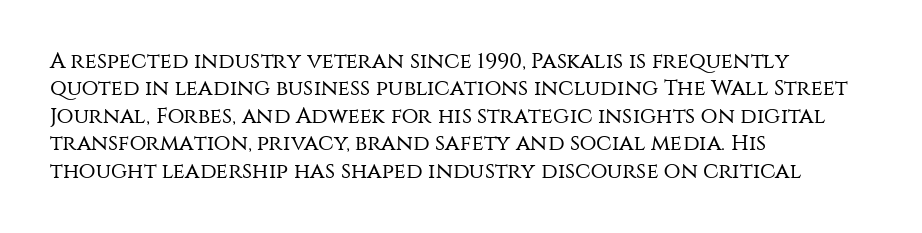
{"italic": "no", "bold": "no", "underline": "no", "align": "left", "line_spacing": "normal", "line_spacing_ratio": 1.25, "letter_spacing": "normal", "letter_spacing_em": 0.0, "glyph_px": 22}
